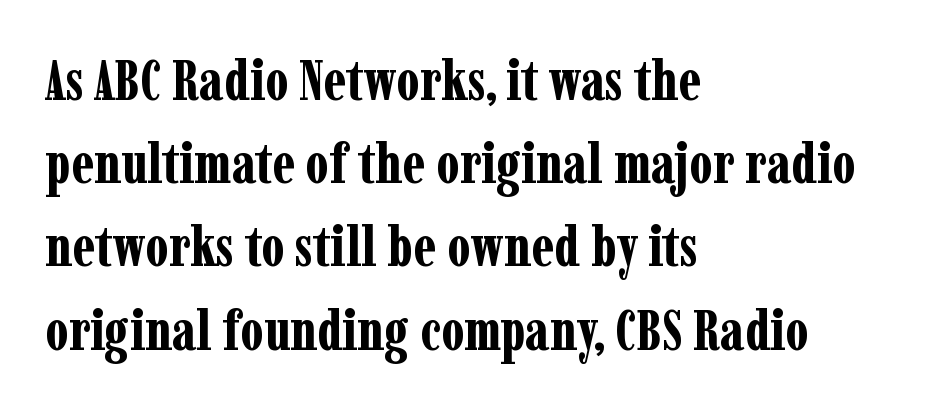
{"serif": "yes", "italic": "no", "bold": "yes", "weight": "bold", "width": "condensed", "stroke_contrast": "low", "x_height": "medium", "monospaced": "no", "underline": "no", "align": "left", "line_spacing": "normal", "line_spacing_ratio": 1.46, "letter_spacing": "normal", "letter_spacing_em": 0.0, "glyph_px": 57}
